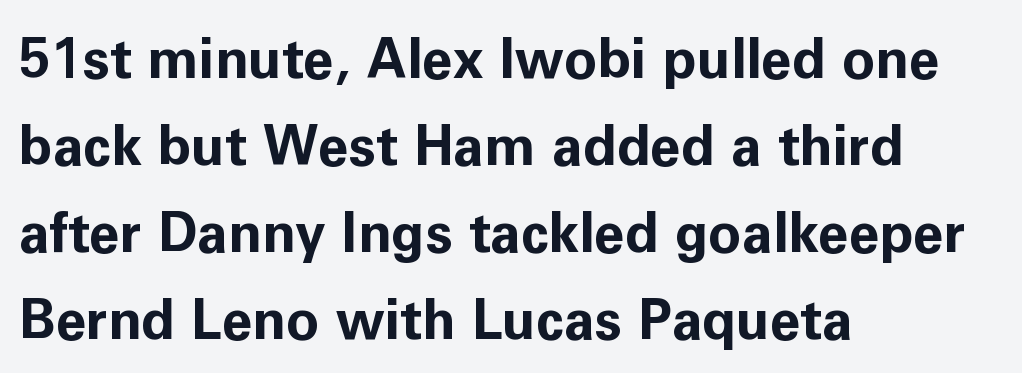
{"serif": "no", "italic": "no", "bold": "yes", "weight": "bold", "width": "normal", "stroke_contrast": "low", "x_height": "medium", "monospaced": "no", "underline": "no", "align": "left", "line_spacing": "normal", "line_spacing_ratio": 1.58, "letter_spacing": "normal", "letter_spacing_em": 0.0, "glyph_px": 55}
